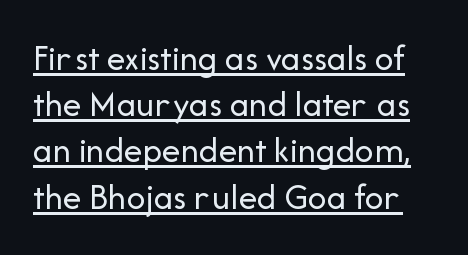
The image shows 37 px regular-weight sans-serif type, upright; set normal line spacing (1.25x), normal letter spacing, underlined; low stroke contrast and a medium x-height.
